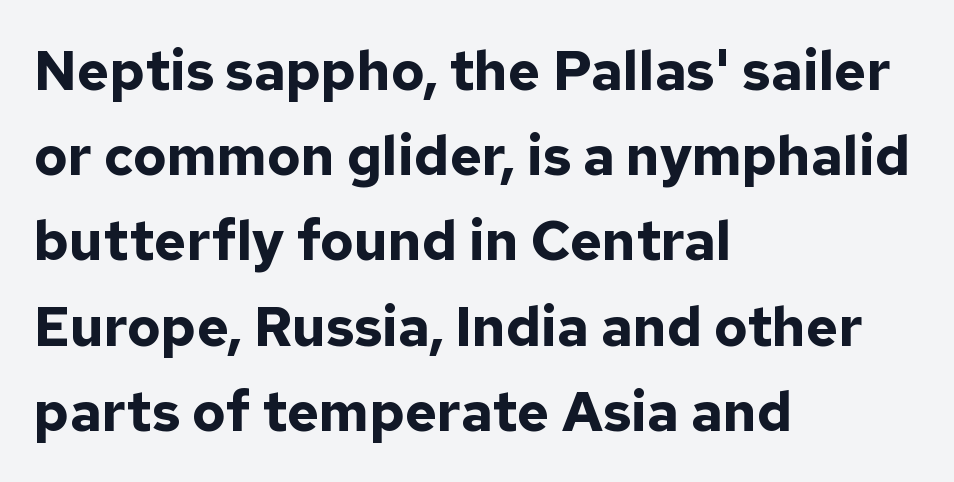
Character widths vary here, with narrow letters taking less room than wide ones. Designer's note — italics off, roman on. The foot of each line stays bare and open. Are there feet on the stems? There aren't — it's a sans. Each word holds together tightly as a unit, with standard inter-letter gaps.
